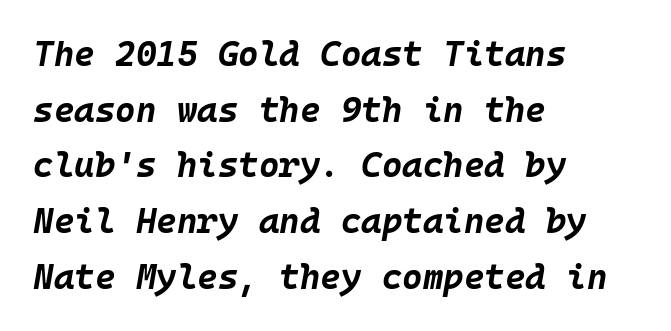
{"italic": "yes", "lean": "right", "slant_degrees": 10, "bold": "yes", "weight": "bold", "width": "normal", "stroke_contrast": "low", "x_height": "large", "monospaced": "yes", "underline": "no", "align": "left", "line_spacing": "normal", "line_spacing_ratio": 1.59, "letter_spacing": "normal", "letter_spacing_em": 0.0, "glyph_px": 35}
